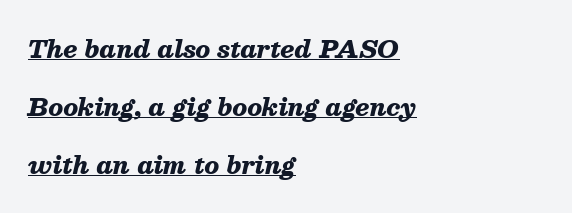
Q: Is the text bold? A: Yes.
Q: Is the text italic (slanted)? A: Yes, it leans right by about 13 degrees.
Q: Is the text underlined? A: Yes.
Q: How is the paragraph aligned? A: Left-aligned.
Q: Is the spacing between letters normal or unusually wide? A: Normal.
Q: Is the spacing between lines tight, normal or loose? A: Loose.
